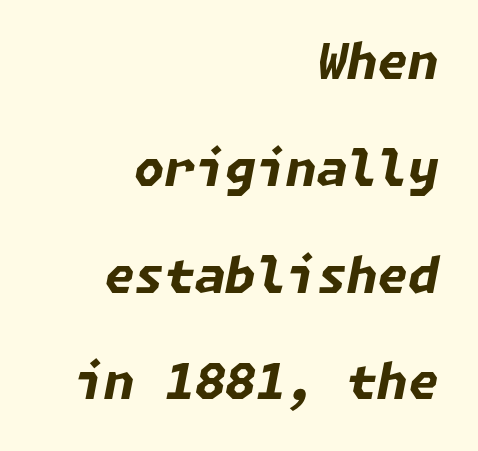
{"italic": "yes", "lean": "right", "slant_degrees": 11, "bold": "yes", "weight": "bold", "width": "normal", "stroke_contrast": "low", "x_height": "medium", "underline": "no", "align": "right", "line_spacing": "loose", "line_spacing_ratio": 2.18, "letter_spacing": "normal", "letter_spacing_em": 0.0, "glyph_px": 49}
